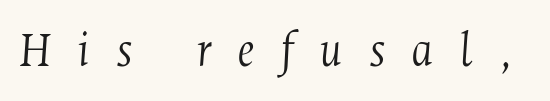
Clear beneath every line of the passage. Stroke terminals: seriffed. The font is comparable to plain body text, perhaps lighter. The specimen reads as italic at a glance.
